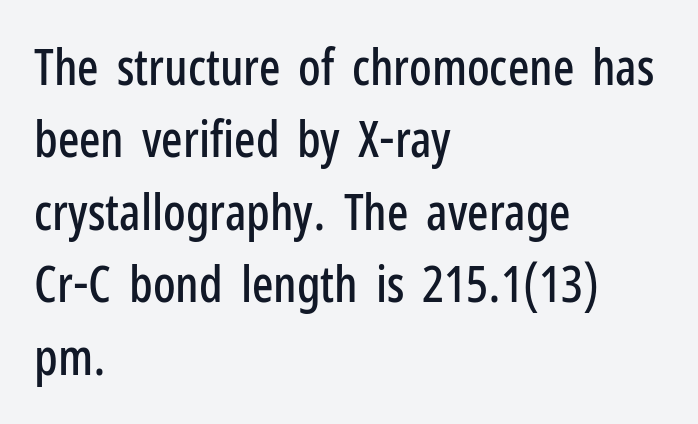
Q: Is the text italic (slanted)? A: No, it is upright.
Q: Is the typeface a serif or a sans-serif typeface? A: Sans-serif.
Q: Is the text underlined? A: No.
Q: How is the paragraph aligned? A: Left-aligned.
Q: Is the spacing between letters normal or unusually wide? A: Normal.
Q: Is the spacing between lines tight, normal or loose? A: Normal.
Q: Width (condensed, normal, or wide)? A: Condensed.
Q: Stroke contrast? A: Low.
Q: x-height? A: Medium.
Q: Monospaced? A: No.
